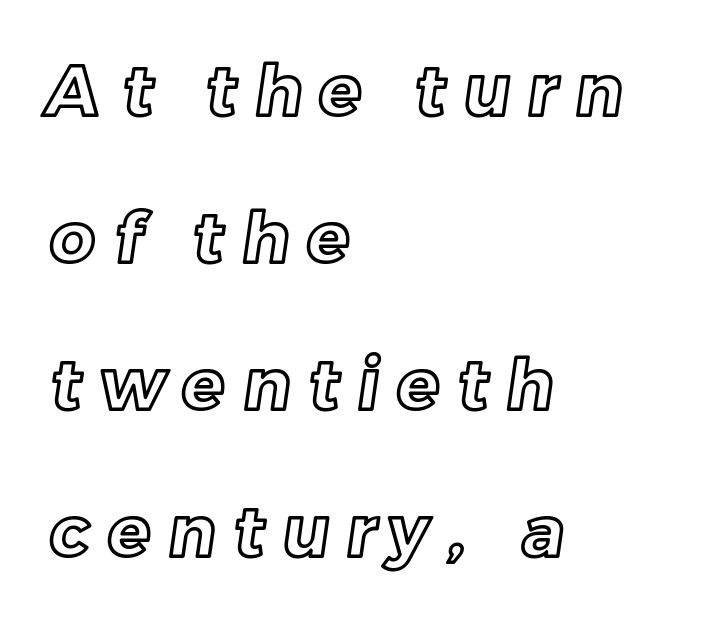
{"width": "normal", "x_height": "medium", "monospaced": "no", "underline": "no", "align": "left", "line_spacing": "loose", "line_spacing_ratio": 2.1, "letter_spacing": "wide", "letter_spacing_em": 0.26, "glyph_px": 70}
